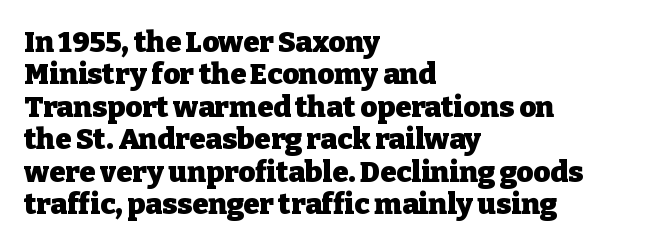
The letters carry serifs — small finishing strokes at the ends of their stems. The vertical gap from one line to the next is small. Casual observation: everything's shoved over to the left. Posture: vertical.
